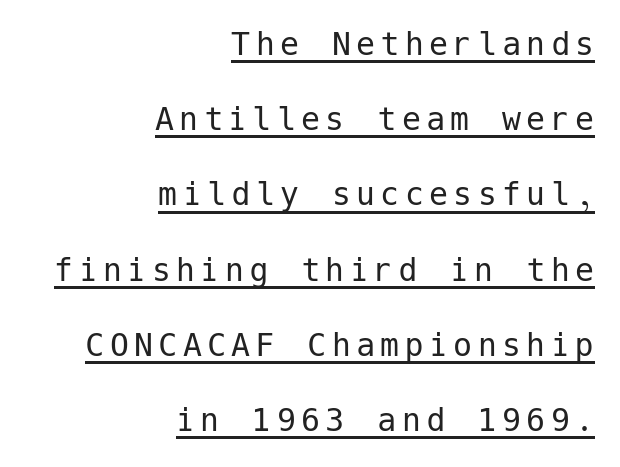
The image shows 38 px regular-weight sans-serif type, upright; set right-aligned, loose line spacing (1.98x), underlined; low stroke contrast and a medium x-height.
